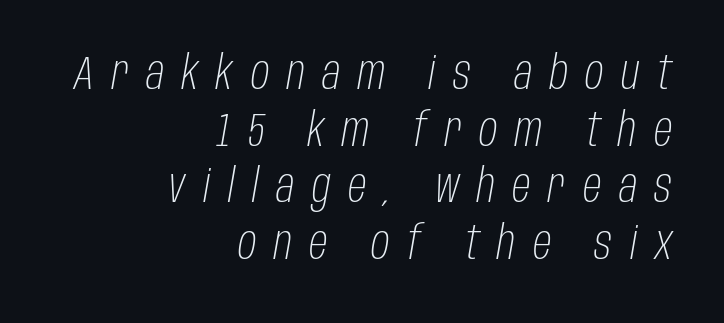
Q: Is the text bold? A: No.
Q: Is the text italic (slanted)? A: Yes, it leans right by about 10 degrees.
Q: Is the text underlined? A: No.
Q: How is the paragraph aligned? A: Right-aligned.
Q: Is the spacing between letters normal or unusually wide? A: Unusually wide.
Q: Width (condensed, normal, or wide)? A: Condensed.
Q: Stroke contrast? A: Low.
Q: x-height? A: Large.
Q: Monospaced? A: No.
